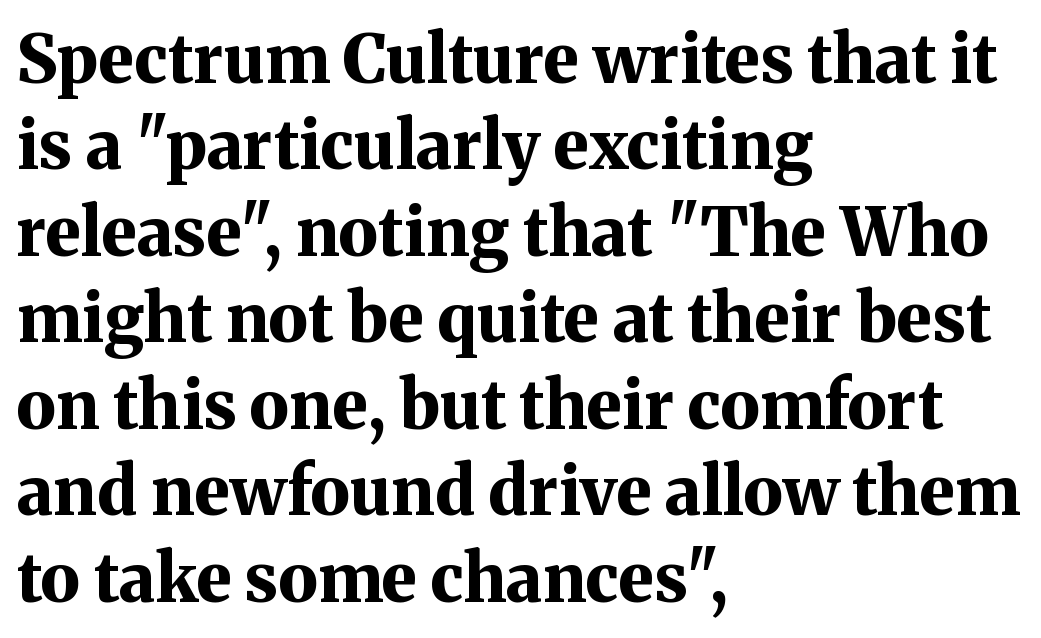
Q: Is the text bold? A: Yes.
Q: Is the text italic (slanted)? A: No, it is upright.
Q: Is the typeface a serif or a sans-serif typeface? A: Serif.
Q: Is the text underlined? A: No.
Q: How is the paragraph aligned? A: Left-aligned.
Q: Is the spacing between letters normal or unusually wide? A: Normal.
Q: Is the spacing between lines tight, normal or loose? A: Normal.
Q: Width (condensed, normal, or wide)? A: Normal.
Q: Stroke contrast? A: Medium.
Q: x-height? A: Medium.
Q: Monospaced? A: No.
